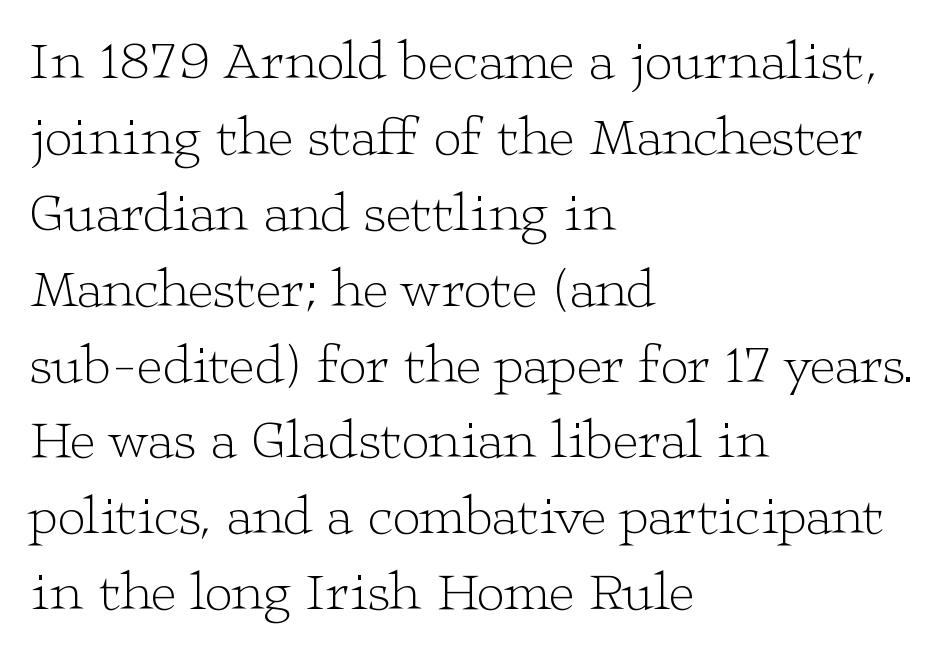
{"serif": "yes", "italic": "no", "bold": "no", "weight": "light", "width": "wide", "stroke_contrast": "low", "x_height": "medium", "monospaced": "no", "underline": "no", "align": "left", "line_spacing": "normal", "line_spacing_ratio": 1.38, "letter_spacing": "normal", "letter_spacing_em": 0.0, "glyph_px": 55}
